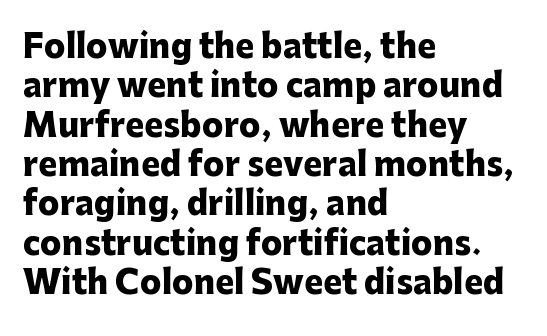
Q: Is the text bold? A: Yes.
Q: Is the text italic (slanted)? A: No, it is upright.
Q: Is the typeface a serif or a sans-serif typeface? A: Sans-serif.
Q: Is the text underlined? A: No.
Q: How is the paragraph aligned? A: Left-aligned.
Q: Is the spacing between letters normal or unusually wide? A: Normal.
Q: Width (condensed, normal, or wide)? A: Normal.
Q: Stroke contrast? A: Low.
Q: x-height? A: Medium.
Q: Monospaced? A: No.
